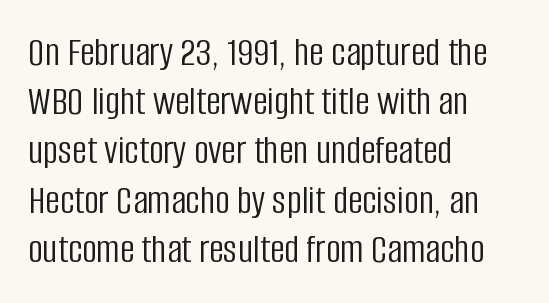
The image shows 41 px light, condensed sans-serif type, upright; set left-aligned, line spacing 1.2x, normal letter spacing, not underlined; low stroke contrast and a large x-height.
